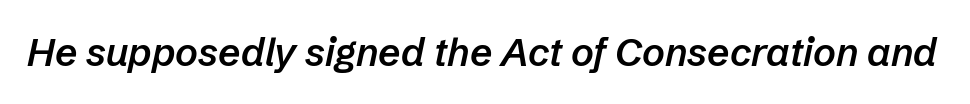
Q: Is the text bold? A: Semi-bold.
Q: Is the text italic (slanted)? A: Yes, it leans right by about 12 degrees.
Q: Is the text underlined? A: No.
Q: Is the spacing between letters normal or unusually wide? A: Normal.
Q: Width (condensed, normal, or wide)? A: Normal.
Q: Stroke contrast? A: Low.
Q: x-height? A: Medium.
Q: Monospaced? A: No.
